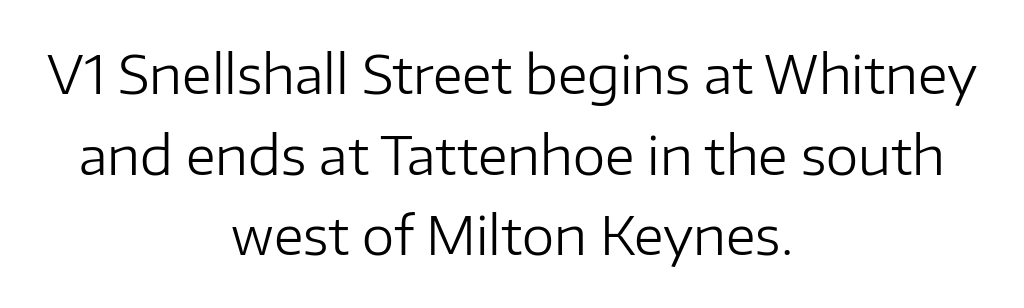
{"serif": "no", "italic": "no", "bold": "no", "weight": "regular", "width": "normal", "stroke_contrast": "low", "x_height": "medium", "monospaced": "no", "underline": "no", "align": "center", "line_spacing": "normal", "line_spacing_ratio": 1.55, "letter_spacing": "normal", "letter_spacing_em": 0.0, "glyph_px": 52}
